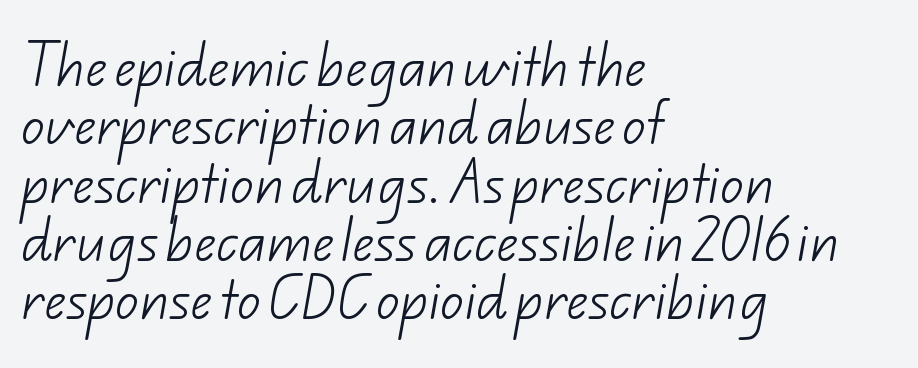
{"serif": "no", "bold": "no", "weight": "light", "width": "normal", "stroke_contrast": "low", "x_height": "small", "monospaced": "no", "underline": "no", "align": "left", "line_spacing_ratio": 1.24, "letter_spacing": "normal", "letter_spacing_em": 0.0, "glyph_px": 47}
